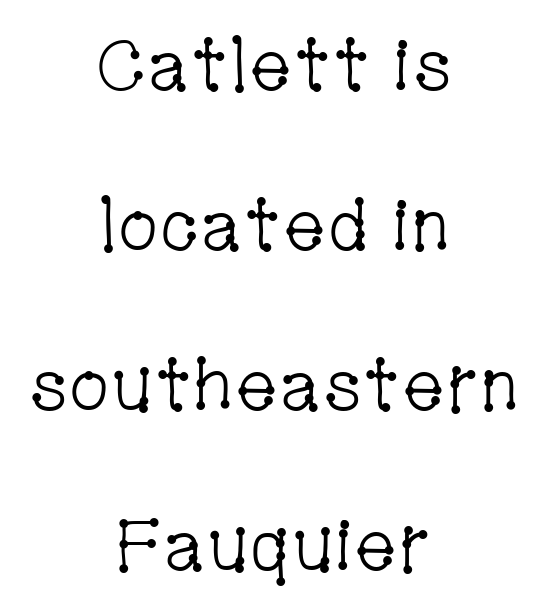
The image shows 73 px light, condensed serif type, upright; set centered, loose line spacing (2.19x), normal letter spacing, not underlined; low stroke contrast and a medium x-height.
